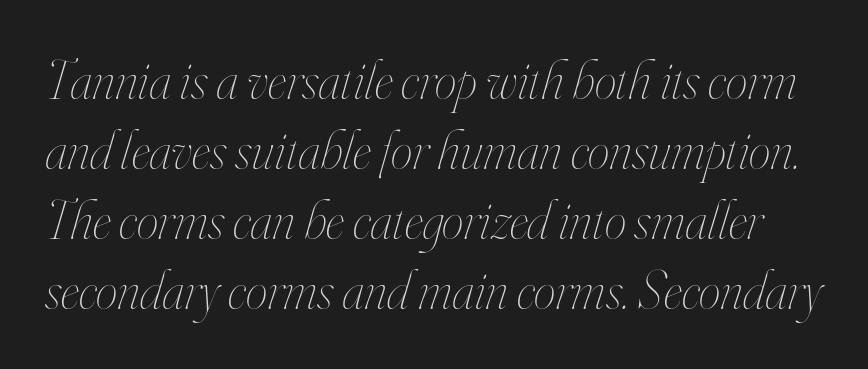
{"italic": "yes", "lean": "right", "slant_degrees": 16, "bold": "no", "weight": "thin", "width": "condensed", "stroke_contrast": "high", "x_height": "small", "monospaced": "no", "underline": "no", "line_spacing": "normal", "line_spacing_ratio": 1.27, "letter_spacing": "normal", "letter_spacing_em": 0.0, "glyph_px": 55}
